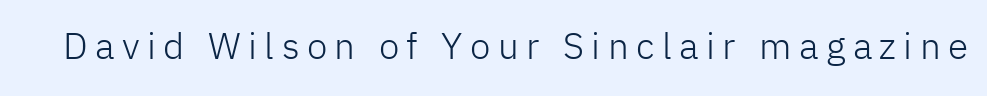
{"serif": "no", "italic": "no", "bold": "no", "weight": "light", "width": "normal", "stroke_contrast": "low", "x_height": "medium", "monospaced": "no", "underline": "no", "letter_spacing": "wide", "letter_spacing_em": 0.2, "glyph_px": 37}
